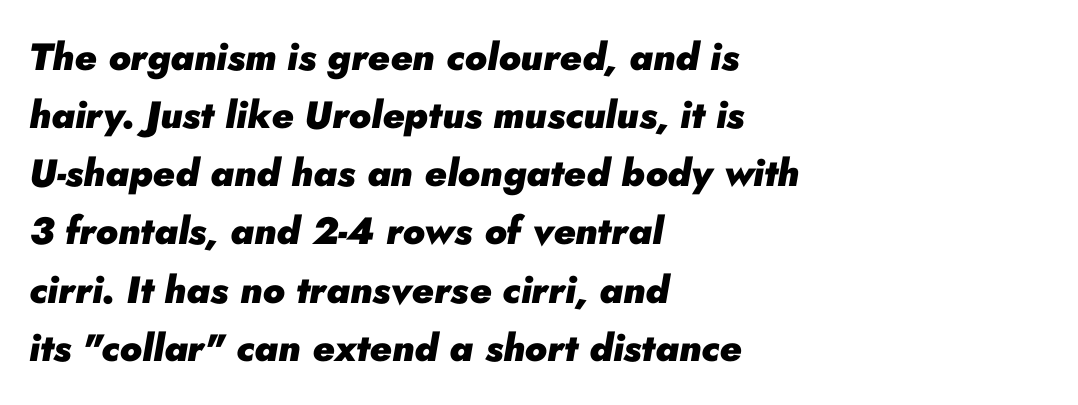
Q: Is the text bold? A: Yes.
Q: Is the text italic (slanted)? A: Yes, it leans right by about 10 degrees.
Q: Is the text underlined? A: No.
Q: How is the paragraph aligned? A: Left-aligned.
Q: Is the spacing between letters normal or unusually wide? A: Normal.
Q: Is the spacing between lines tight, normal or loose? A: Normal.
Q: Width (condensed, normal, or wide)? A: Normal.
Q: Stroke contrast? A: Low.
Q: x-height? A: Small.
Q: Monospaced? A: No.
